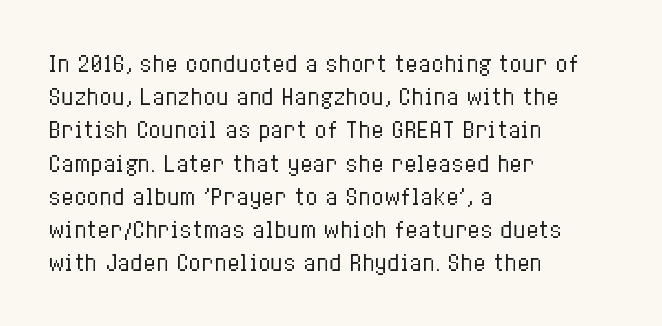
Q: Is the text bold? A: No.
Q: Is the text italic (slanted)? A: No, it is upright.
Q: Is the text underlined? A: No.
Q: How is the paragraph aligned? A: Left-aligned.
Q: Is the spacing between letters normal or unusually wide? A: Normal.
Q: Is the spacing between lines tight, normal or loose? A: Normal.
